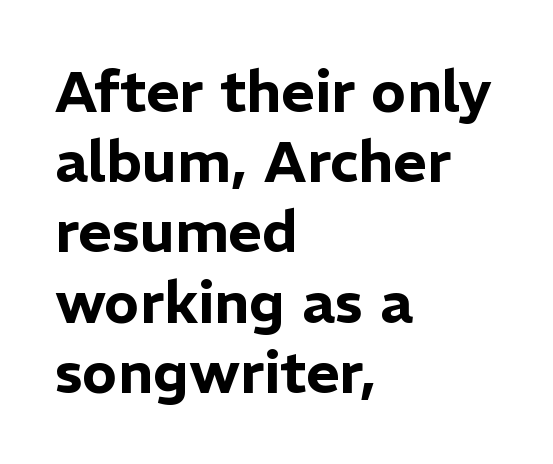
Q: Is the text italic (slanted)? A: No, it is upright.
Q: Is the typeface a serif or a sans-serif typeface? A: Sans-serif.
Q: Is the text underlined? A: No.
Q: How is the paragraph aligned? A: Left-aligned.
Q: Is the spacing between letters normal or unusually wide? A: Normal.
Q: Width (condensed, normal, or wide)? A: Normal.
Q: Stroke contrast? A: Low.
Q: x-height? A: Medium.
Q: Monospaced? A: No.
